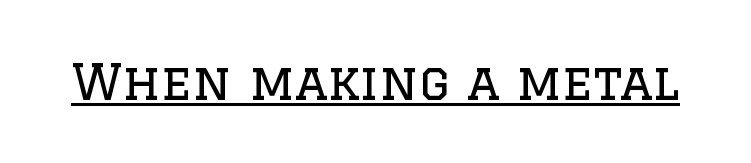
Glance below the letters and you will spot a drawn line. A typesetter would label this face a serif. Heft: none added — not bold. Varying glyph widths throughout — classic text-font behaviour.
